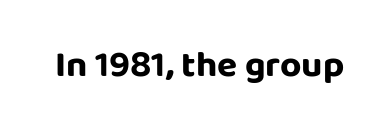
You can tell from the bare stems that sans-serif type was used. The string is rendered with underlining switched off. Does extra space separate the letters? No, they use regular spacing. The passage shown is typed in a proportional face where columns would drift. Set as a true bold cut, around the 700 mark. Nope, not italic — everything's standing straight.
